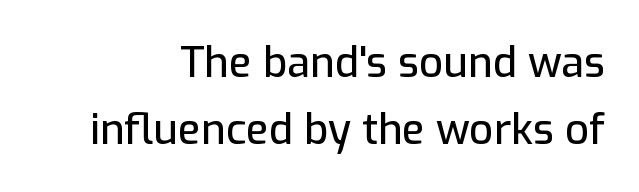
{"serif": "no", "italic": "no", "width": "normal", "stroke_contrast": "low", "x_height": "medium", "monospaced": "no", "underline": "no", "line_spacing": "normal", "line_spacing_ratio": 1.59, "letter_spacing": "normal", "letter_spacing_em": 0.0, "glyph_px": 42}
